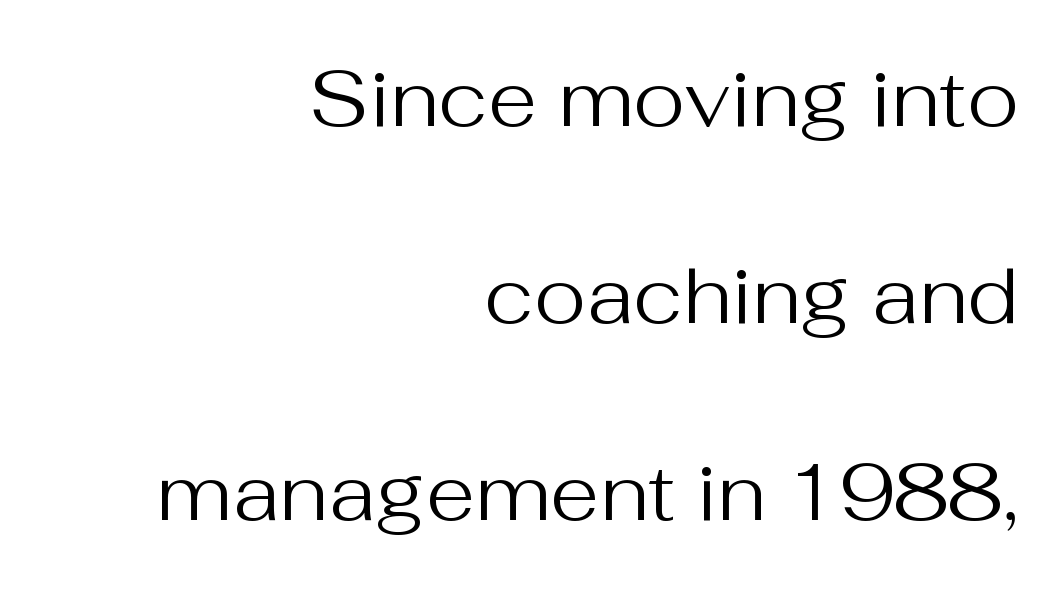
Serif or sans? Sans — the stroke terminals are bare. Heft: none added — not bold. When letters stand straight like this, we call the style roman or upright. Check the space under the baseline: it is left empty. Think of a printed novel: that variable character pitch is what you see here. Reading down the block, your eye finds every line finishing at a fixed right position.
